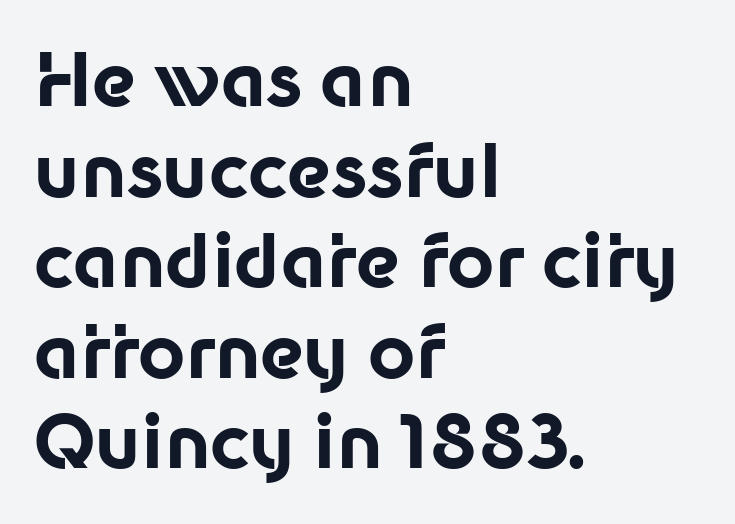
Q: Is the text bold? A: Yes.
Q: Is the text italic (slanted)? A: No, it is upright.
Q: Is the typeface a serif or a sans-serif typeface? A: Sans-serif.
Q: Is the text underlined? A: No.
Q: How is the paragraph aligned? A: Left-aligned.
Q: Is the spacing between letters normal or unusually wide? A: Normal.
Q: Width (condensed, normal, or wide)? A: Normal.
Q: Stroke contrast? A: Low.
Q: x-height? A: Medium.
Q: Monospaced? A: No.
